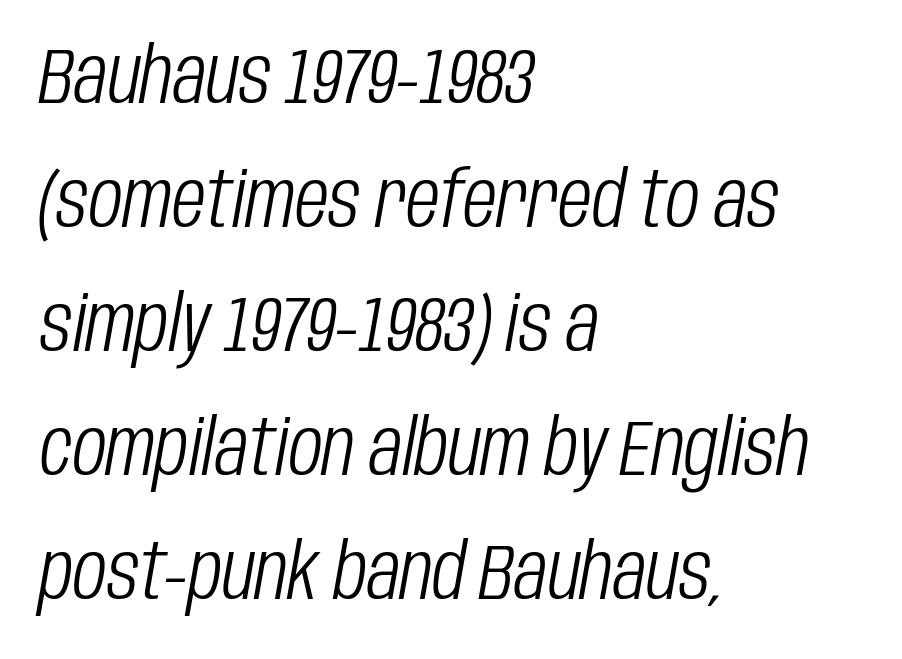
Q: Is the text bold? A: No.
Q: Is the text italic (slanted)? A: Yes, it leans right by about 10 degrees.
Q: Is the text underlined? A: No.
Q: How is the paragraph aligned? A: Left-aligned.
Q: Is the spacing between letters normal or unusually wide? A: Normal.
Q: Is the spacing between lines tight, normal or loose? A: Normal.
Q: Width (condensed, normal, or wide)? A: Condensed.
Q: Stroke contrast? A: Low.
Q: x-height? A: Large.
Q: Monospaced? A: No.
